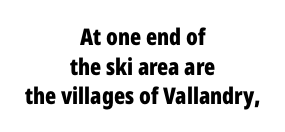
These lines sit exactly where default settings would place them. Any mark beneath the type? The region is blank. Its strokes are broad and dark, the hallmark of bold type. Ordinary non-slanted type is in use. The passage shown has conventional tracking throughout.
